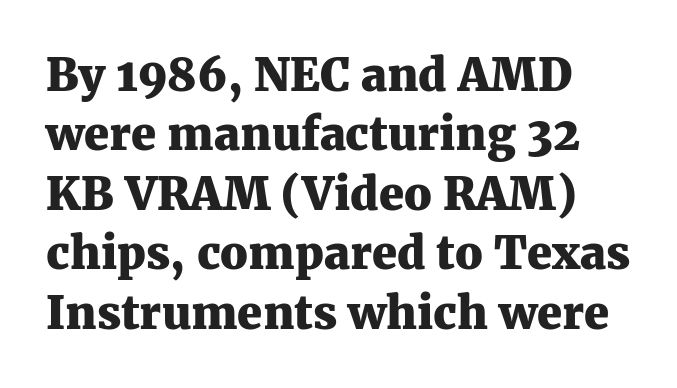
{"serif": "yes", "italic": "no", "bold": "yes", "weight": "heavy", "width": "normal", "stroke_contrast": "medium", "x_height": "medium", "monospaced": "no", "underline": "no", "align": "left", "line_spacing": "normal", "line_spacing_ratio": 1.32, "letter_spacing": "normal", "letter_spacing_em": 0.0, "glyph_px": 45}
